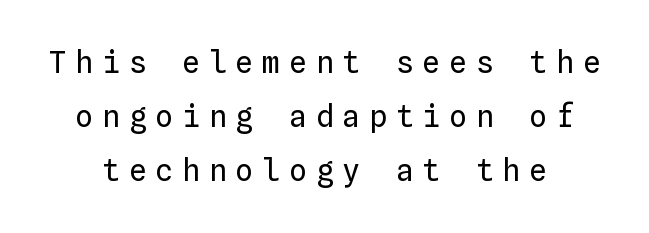
The image shows 30 px regular-weight type, upright, monospaced; set line spacing 1.8x, unusually wide letter spacing (+0.29 em), not underlined; low stroke contrast and a medium x-height.
